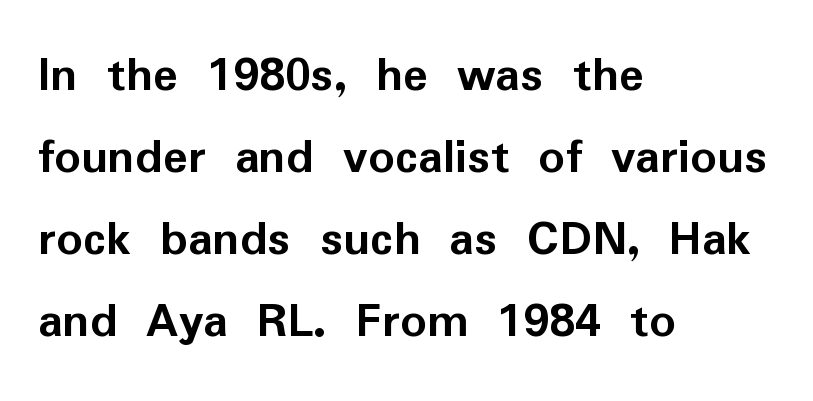
{"serif": "no", "italic": "no", "bold": "yes", "weight": "semibold", "width": "normal", "stroke_contrast": "low", "x_height": "medium", "monospaced": "no", "underline": "no", "align": "left", "line_spacing": "normal", "line_spacing_ratio": 1.58, "letter_spacing": "normal", "letter_spacing_em": 0.0, "glyph_px": 52}
